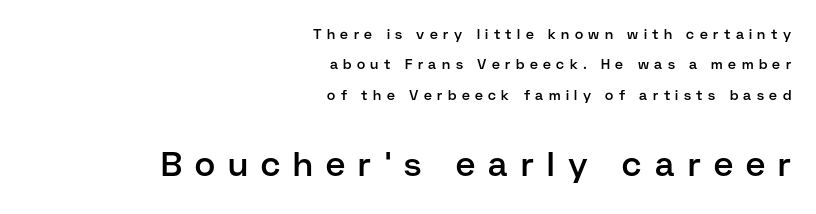
The lettering holds an erect, upright posture throughout. The emphasis by scale lands on block number two, below. The characters display no serif detailing; their extremities are plain. Does extra space separate the letters? Yes, quite a lot of it. The rendering uses a large line-height, opening up the rows.
